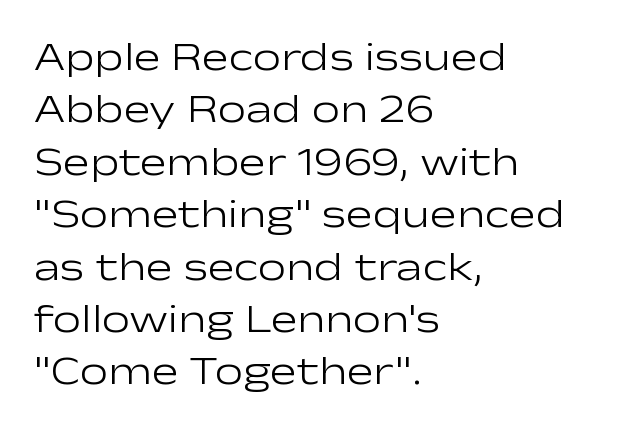
The image shows 40 px light, wide sans-serif type, upright; set left-aligned, normal line spacing (1.31x), normal letter spacing, not underlined; low stroke contrast and a medium x-height.
